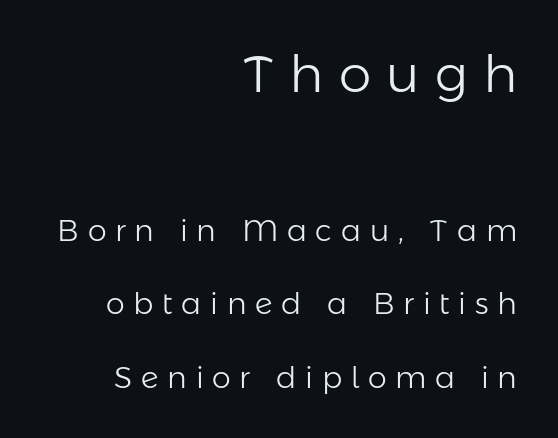
The image shows 52 px light sans-serif type, upright; set right-aligned, loose line spacing (2.46x), unusually wide letter spacing (+0.29 em), not underlined; the first (top) block is 1.73x larger; low stroke contrast and a medium x-height.
